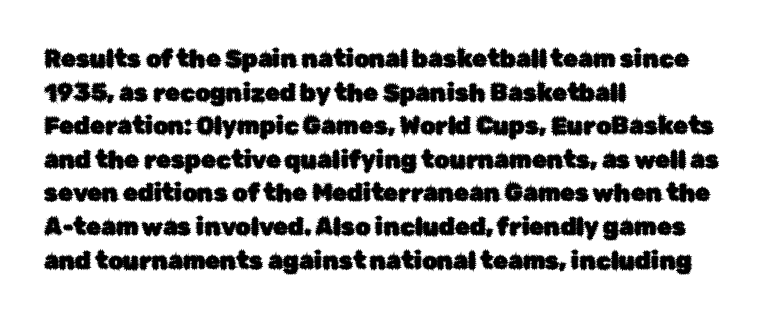
Q: Is the text italic (slanted)? A: No, it is upright.
Q: Is the text underlined? A: No.
Q: How is the paragraph aligned? A: Left-aligned.
Q: Is the spacing between letters normal or unusually wide? A: Normal.
Q: Is the spacing between lines tight, normal or loose? A: Normal.
